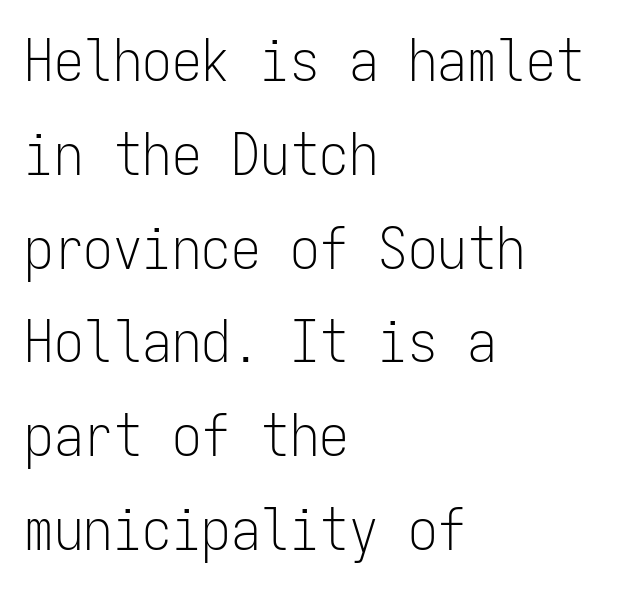
Q: Is the text bold? A: No.
Q: Is the text italic (slanted)? A: No, it is upright.
Q: Is the typeface a serif or a sans-serif typeface? A: Sans-serif.
Q: Is the text underlined? A: No.
Q: How is the paragraph aligned? A: Left-aligned.
Q: Is the spacing between letters normal or unusually wide? A: Normal.
Q: Is the spacing between lines tight, normal or loose? A: Normal.
Q: Width (condensed, normal, or wide)? A: Condensed.
Q: Stroke contrast? A: Low.
Q: x-height? A: Medium.
Q: Monospaced? A: Yes.
